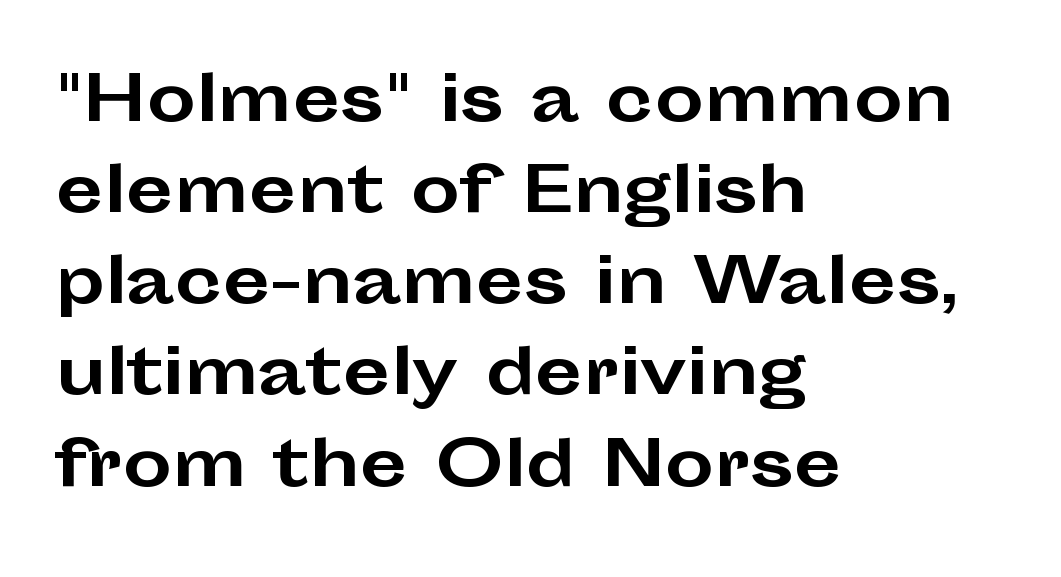
{"serif": "no", "italic": "no", "bold": "yes", "weight": "bold", "width": "wide", "stroke_contrast": "low", "x_height": "medium", "monospaced": "no", "underline": "no", "align": "left", "line_spacing": "normal", "line_spacing_ratio": 1.47, "letter_spacing": "normal", "letter_spacing_em": 0.0, "glyph_px": 62}
